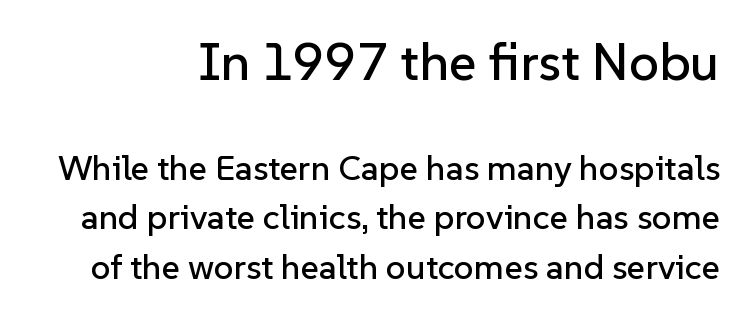
The image shows 53 px sans-serif type, upright; set normal line spacing (1.41x), normal letter spacing, not underlined; the first (top) block is 1.51x larger; low stroke contrast and a medium x-height.
